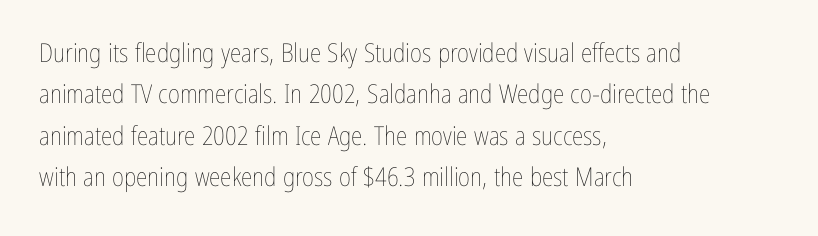
{"italic": "no", "bold": "no", "underline": "no", "align": "left", "line_spacing": "normal", "line_spacing_ratio": 1.59, "letter_spacing": "normal", "letter_spacing_em": 0.0, "glyph_px": 26}
